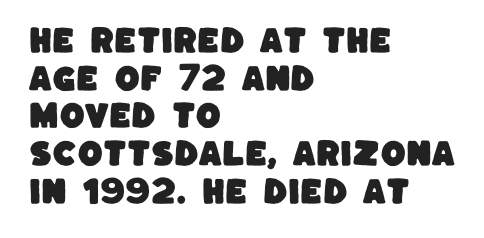
Q: Is the typeface a serif or a sans-serif typeface? A: Sans-serif.
Q: Is the text underlined? A: No.
Q: How is the paragraph aligned? A: Left-aligned.
Q: Is the spacing between letters normal or unusually wide? A: Normal.
Q: Is the spacing between lines tight, normal or loose? A: Normal.
Q: Width (condensed, normal, or wide)? A: Normal.
Q: Stroke contrast? A: Low.
Q: x-height? A: Large.
Q: Monospaced? A: No.
